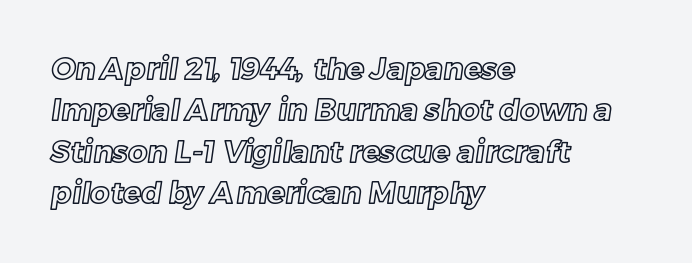
Here the glyphs are tracked normally, forming tight word shapes. You could not count columns in this text — the font is proportionally spaced. The designer left line spacing at the default. Each line starts at the same left margin while the right side varies. Underlining? Definitely not there.
